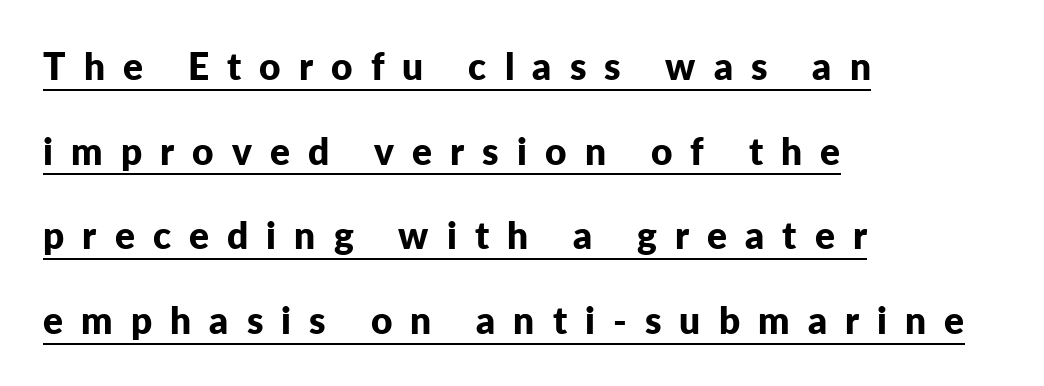
{"serif": "no", "italic": "no", "bold": "yes", "weight": "bold", "width": "normal", "stroke_contrast": "low", "x_height": "medium", "monospaced": "no", "underline": "yes", "align": "left", "line_spacing": "loose", "line_spacing_ratio": 2.29, "letter_spacing": "wide", "letter_spacing_em": 0.49, "glyph_px": 37}
